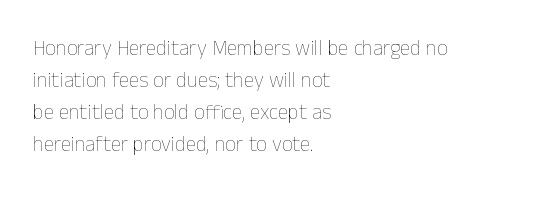
{"italic": "no", "bold": "no", "underline": "no", "align": "left", "line_spacing": "normal", "line_spacing_ratio": 1.52, "letter_spacing": "normal", "letter_spacing_em": 0.0, "glyph_px": 21}
